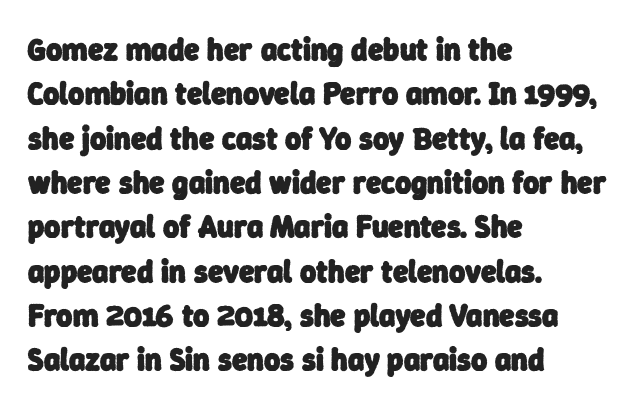
Q: Is the text bold? A: Yes.
Q: Is the typeface a serif or a sans-serif typeface? A: Sans-serif.
Q: Is the text underlined? A: No.
Q: How is the paragraph aligned? A: Left-aligned.
Q: Is the spacing between letters normal or unusually wide? A: Normal.
Q: Is the spacing between lines tight, normal or loose? A: Normal.
Q: Width (condensed, normal, or wide)? A: Normal.
Q: Stroke contrast? A: Low.
Q: x-height? A: Medium.
Q: Monospaced? A: No.
